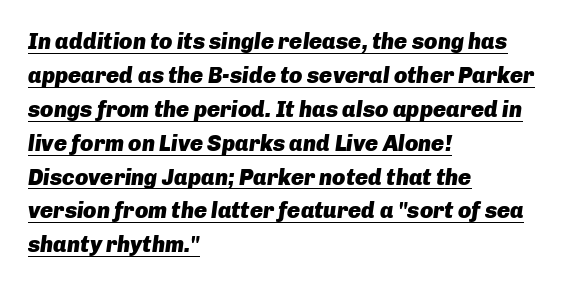
Q: Is the text bold? A: Yes.
Q: Is the text italic (slanted)? A: Yes, it leans right by about 8 degrees.
Q: Is the text underlined? A: Yes.
Q: How is the paragraph aligned? A: Left-aligned.
Q: Is the spacing between letters normal or unusually wide? A: Normal.
Q: Is the spacing between lines tight, normal or loose? A: Normal.
